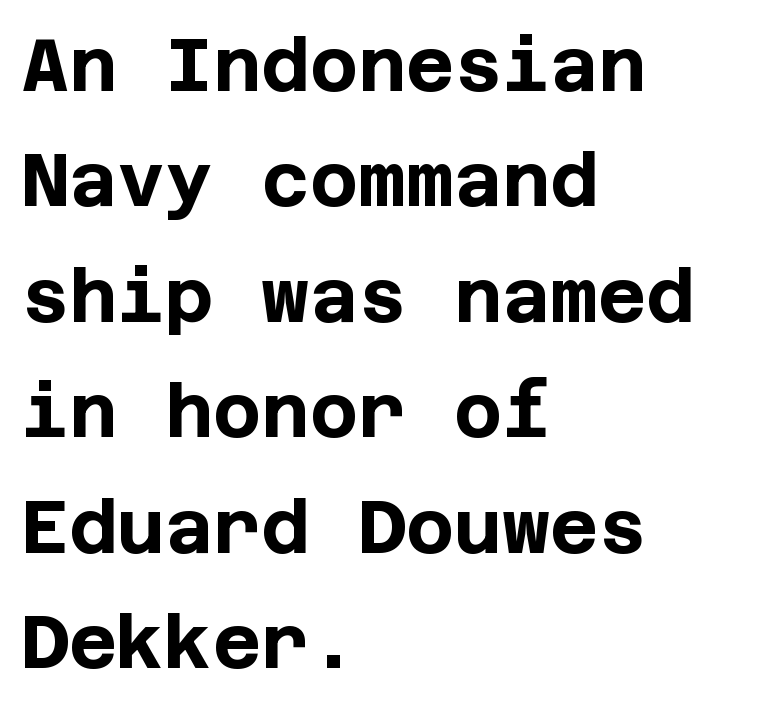
{"serif": "no", "italic": "no", "bold": "yes", "weight": "bold", "width": "normal", "stroke_contrast": "low", "x_height": "large", "underline": "no", "align": "left", "line_spacing": "normal", "line_spacing_ratio": 1.56, "letter_spacing": "normal", "letter_spacing_em": 0.0, "glyph_px": 74}
